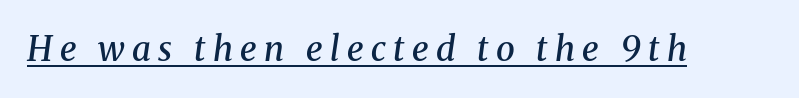
Caption: expanded tracking, letters set apart. Compared with an ordinary text face, these strokes are moderately heavier — a semibold. What decoration does the sample have? An underline. Spacing verdict: proportional, widths tailored to each character.
